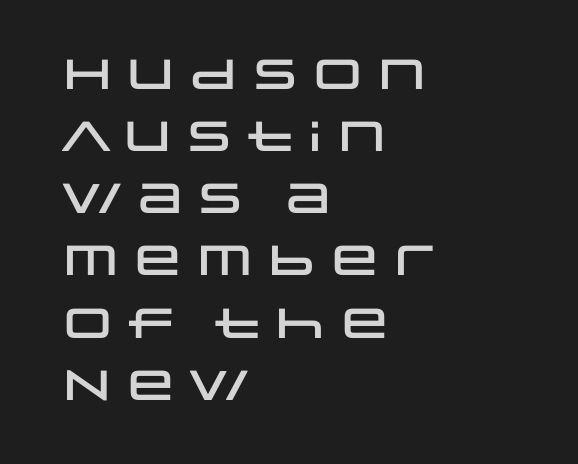
The image shows 42 px wide sans-serif type, upright; set left-aligned, normal line spacing (1.48x), normal letter spacing, not underlined; low stroke contrast and a large x-height.
